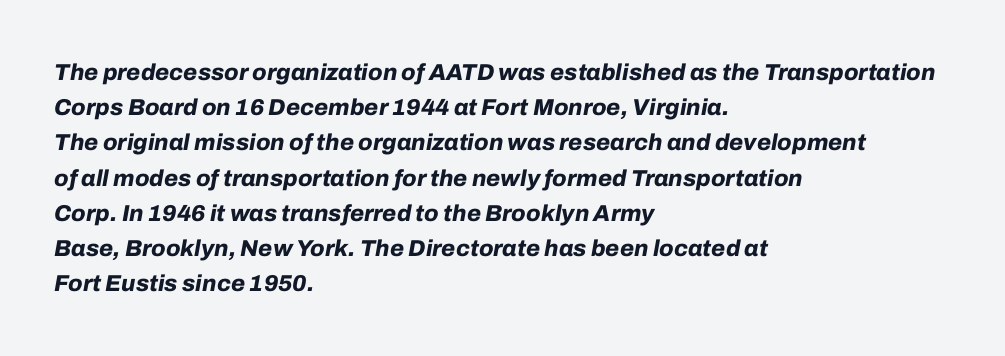
Descenders hang freely into open space. The passage is arranged the way most books set body copy — flush left. The strokes are fattened all the way to bold. Tracking value appears to be zero — textbook default spacing. It's the slanting kind of type. Whoever set this chose a conventional vertical rhythm.
